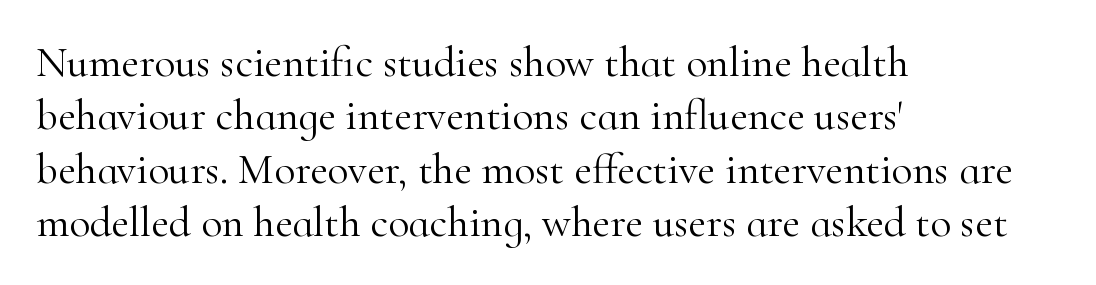
{"serif": "yes", "italic": "no", "bold": "no", "weight": "light", "width": "normal", "stroke_contrast": "high", "x_height": "small", "monospaced": "no", "underline": "no", "align": "left", "line_spacing_ratio": 1.24, "letter_spacing": "normal", "letter_spacing_em": 0.0, "glyph_px": 43}
